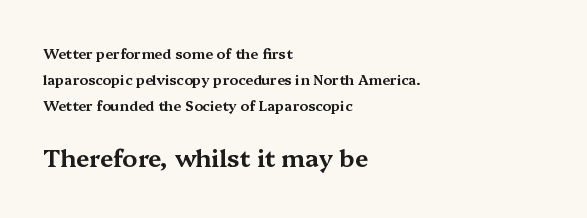
Which chunk is bigger? The second one — the bottom block dwarfs the top. Line beginnings align vertically; line endings do not. The face used here is rendered with its standard letterfit. The passage shown is not underscored anywhere. The font's upright variant was chosen for this text.
